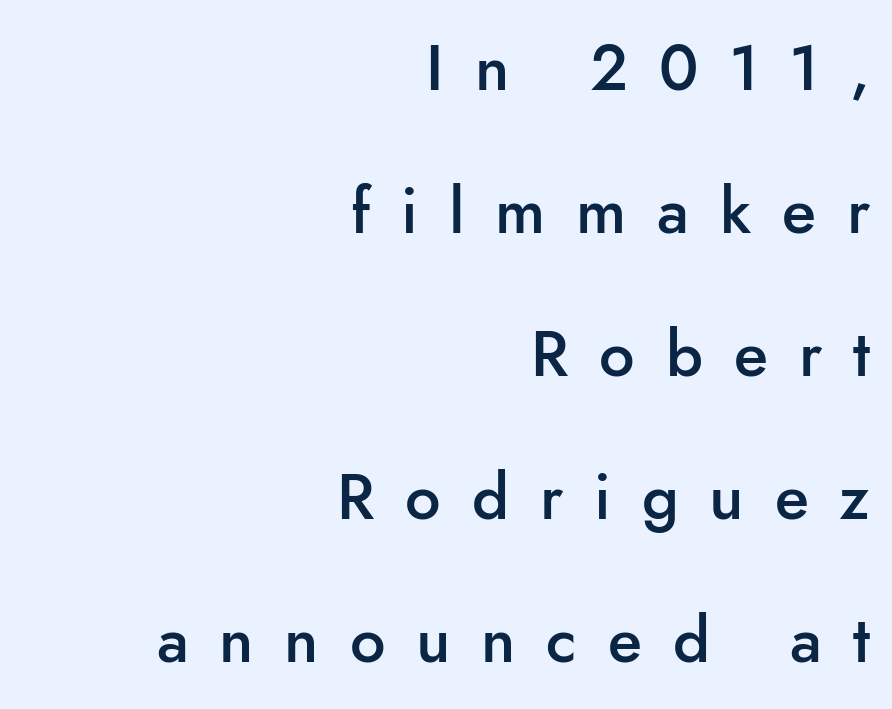
{"serif": "no", "italic": "no", "bold": "semi", "weight": "semibold", "width": "normal", "stroke_contrast": "low", "x_height": "small", "monospaced": "no", "underline": "no", "align": "right", "line_spacing": "loose", "line_spacing_ratio": 2.27, "letter_spacing": "wide", "letter_spacing_em": 0.49, "glyph_px": 63}
